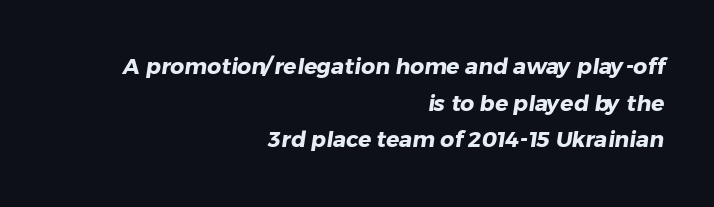
The horizontal fit of the characters is conventional and even. Bare-footed words on every line. This rendering uses right alignment, leaving the left contour irregular. The rendering uses a moderate line-height, typical for paragraphs. Caption: bold face, heavy strokes.
